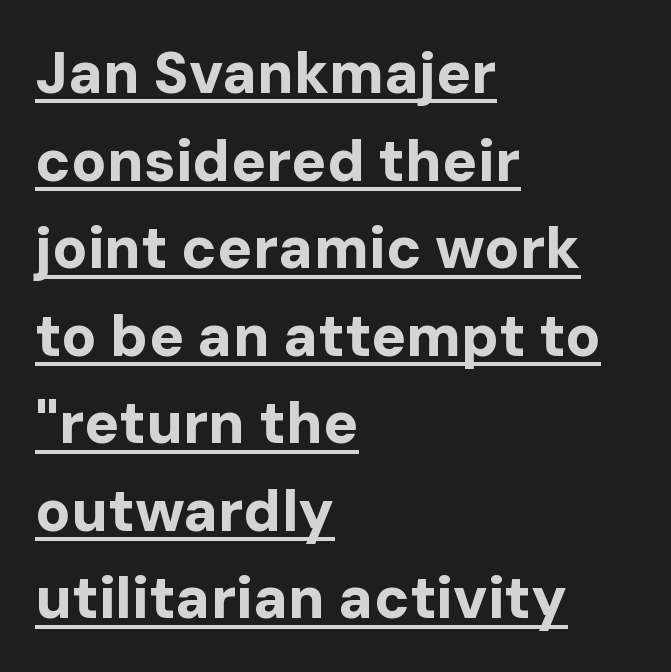
The rendering anchors every line to the left-hand side. The rendering uses a bold face; every stroke is thick and dark. One glance says typical: line gaps are just what's usual. A typographer would call this underscored text. Rendered with straight, roman letterforms.
